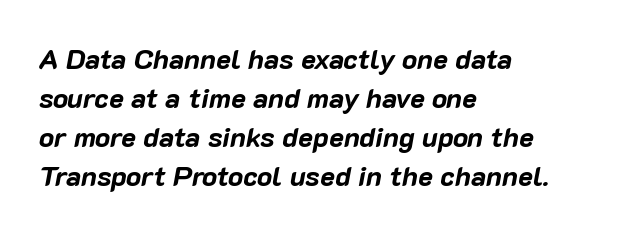
Letter spacing: default. The face used here has the dense, thick strokes of a bold. Is the block centered? No — it sits flush against the left margin. Regular leading. The rendering uses natural spacing where letterforms have individual widths.
